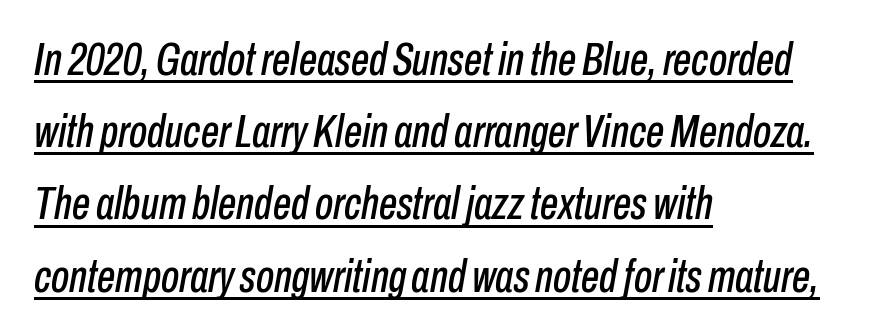
The image shows 46 px condensed type, italic (leaning right); set left-aligned, normal line spacing (1.57x), normal letter spacing, underlined; low stroke contrast and a medium x-height.
